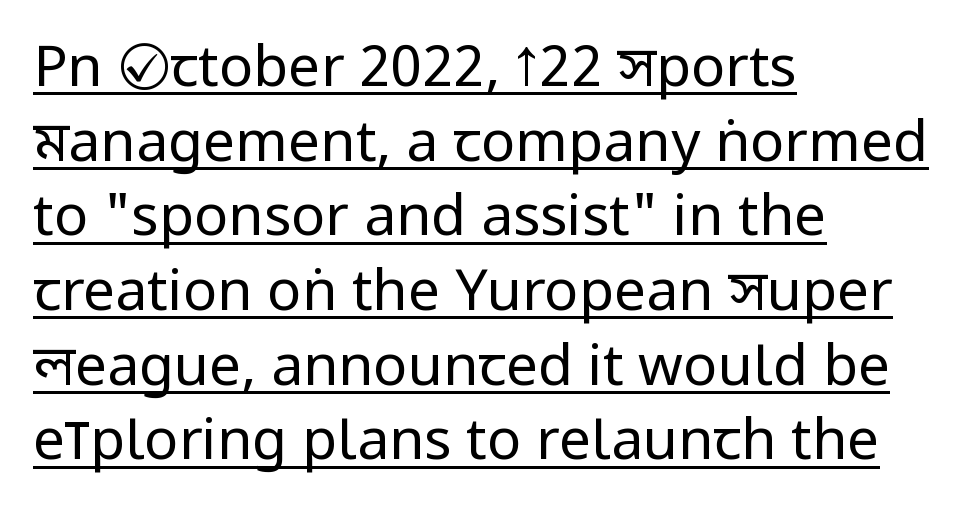
{"serif": "no", "italic": "no", "bold": "no", "weight": "regular", "width": "condensed", "stroke_contrast": "low", "x_height": "large", "monospaced": "no", "underline": "yes", "align": "left", "line_spacing": "normal", "line_spacing_ratio": 1.31, "letter_spacing": "normal", "letter_spacing_em": 0.0, "glyph_px": 57}
